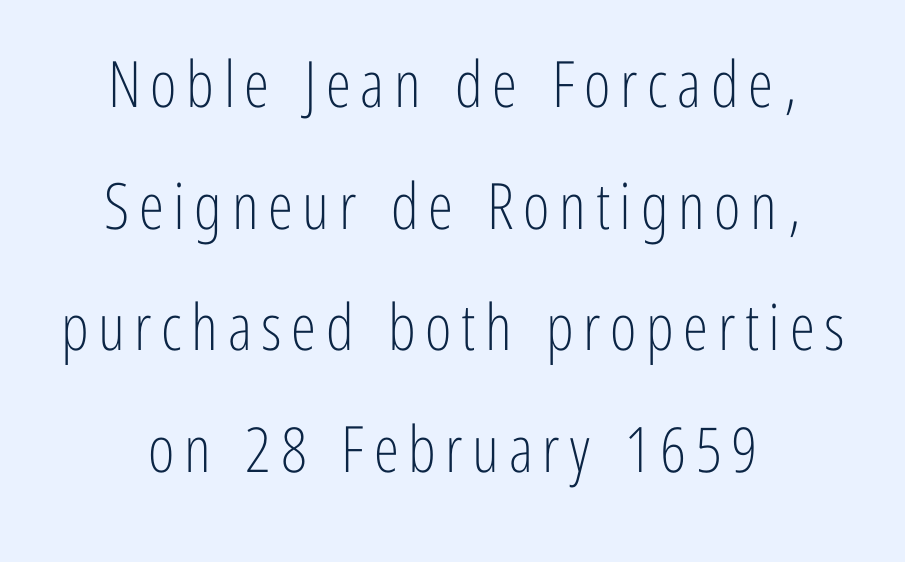
The letters stand upright; this is a roman face. The rendering shows plain stroke endings on the letterforms — a sans-serif design. Here the designer chose a conventional face with non-uniform glyph widths. The area under the type is left untouched.
